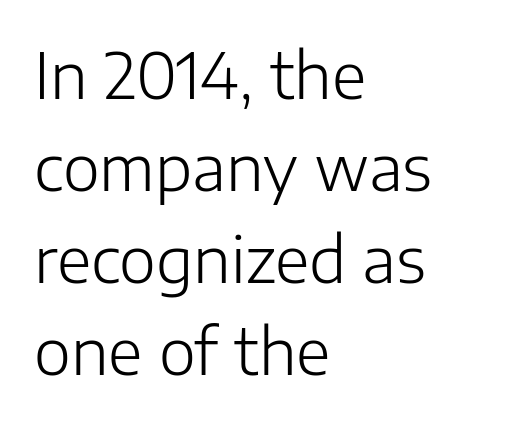
The image shows 63 px light sans-serif type, upright; set left-aligned, normal line spacing (1.46x), normal letter spacing, not underlined; low stroke contrast and a medium x-height.
